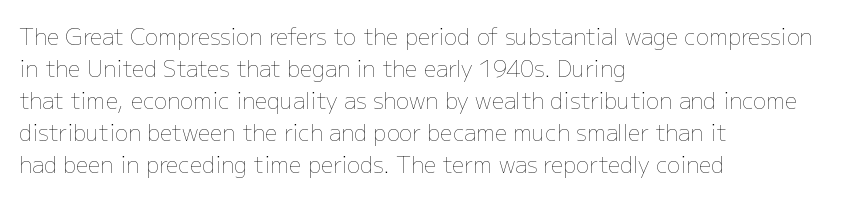
Q: Is the text bold? A: No.
Q: Is the text italic (slanted)? A: No, it is upright.
Q: Is the text underlined? A: No.
Q: How is the paragraph aligned? A: Left-aligned.
Q: Is the spacing between letters normal or unusually wide? A: Normal.
Q: Is the spacing between lines tight, normal or loose? A: Normal.
